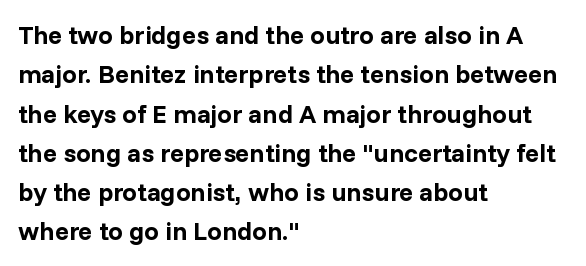
Q: Is the text bold? A: Yes.
Q: Is the text italic (slanted)? A: No, it is upright.
Q: Is the text underlined? A: No.
Q: How is the paragraph aligned? A: Left-aligned.
Q: Is the spacing between letters normal or unusually wide? A: Normal.
Q: Is the spacing between lines tight, normal or loose? A: Normal.
